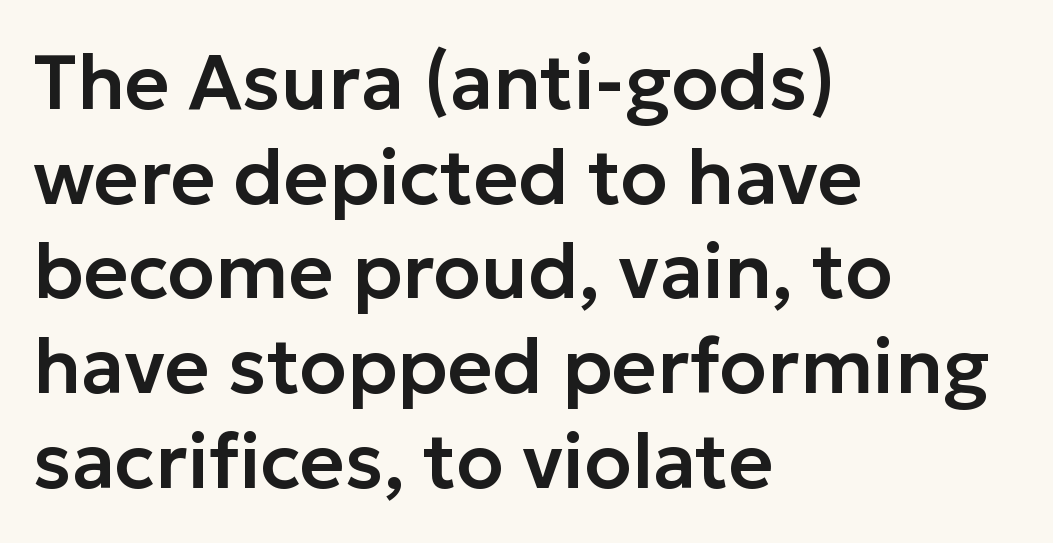
{"serif": "no", "italic": "no", "width": "normal", "stroke_contrast": "low", "x_height": "medium", "monospaced": "no", "underline": "no", "align": "left", "line_spacing_ratio": 1.23, "letter_spacing": "normal", "letter_spacing_em": 0.0, "glyph_px": 77}
